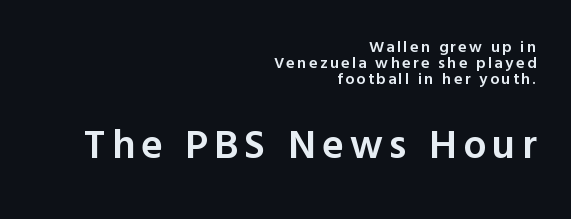
Horizontal alignment here is rightward, an uncommon choice for prose. This is moderately heavy type, rendered in semibold. Regarding leading, the lines here are crowded together. Examine the stroke ends and you'll find no serifs. Underline: absent.
